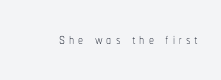
No heavy texture on the line: the type isn't bold. Between one letter and the next there's a generous, obvious gap. Tall strokes in this sample are plumb rather than angled. Check under the words: just untouched page.
